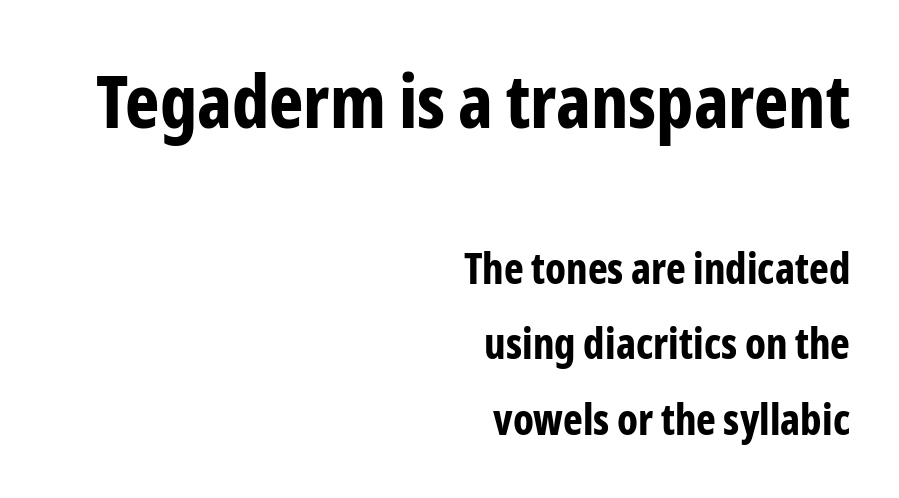
{"serif": "no", "italic": "no", "bold": "yes", "weight": "bold", "width": "condensed", "stroke_contrast": "low", "x_height": "medium", "monospaced": "no", "underline": "no", "align": "right", "line_spacing_ratio": 1.8, "letter_spacing": "normal", "letter_spacing_em": 0.0, "larger_block": "first", "size_ratio": 1.74, "glyph_px": 73}
